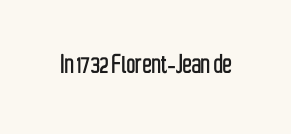
Q: Is the text italic (slanted)? A: No, it is upright.
Q: Is the typeface a serif or a sans-serif typeface? A: Sans-serif.
Q: Is the text underlined? A: No.
Q: Is the spacing between letters normal or unusually wide? A: Normal.
Q: Width (condensed, normal, or wide)? A: Condensed.
Q: Stroke contrast? A: Low.
Q: x-height? A: Medium.
Q: Monospaced? A: No.
